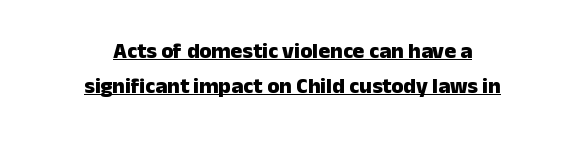
Quick note: underline on. The compositor balanced each line on the midline. This is roman type, the default non-slanted kind. Heft: maximum for text — a bold. Regarding leading, the lines here are spaced in the standard way. The line texture is even and compact thanks to regular tracking.
